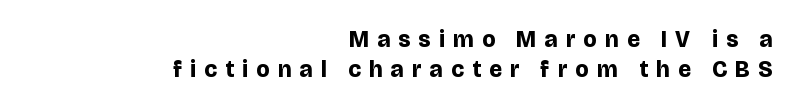
Notice how thick the strokes are: this is what a full bold looks like. The gaps between neighbouring characters are conspicuously large. The string is rendered with underlining switched off. This sample is right-justified, so line beginnings fall wherever the words allow. Is there much room between lines? A standard amount, neither cramped nor airy. Rendered with straight, roman letterforms.
